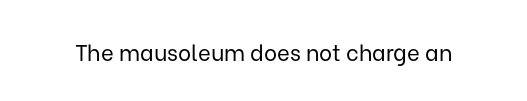
{"italic": "no", "bold": "no", "underline": "no", "letter_spacing": "normal", "letter_spacing_em": 0.0, "glyph_px": 22}
